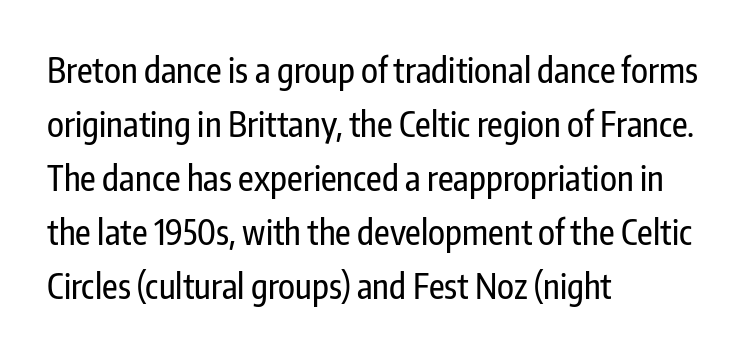
The image shows 34 px condensed sans-serif type, upright; set left-aligned, normal line spacing (1.59x), normal letter spacing, not underlined; low stroke contrast and a medium x-height.
